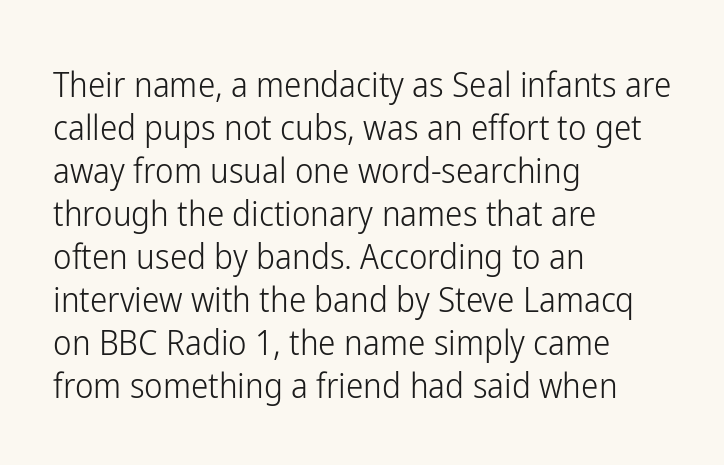
The image shows 35 px light, condensed sans-serif type, upright; set left-aligned, line spacing 1.23x, normal letter spacing, not underlined; low stroke contrast and a medium x-height.
